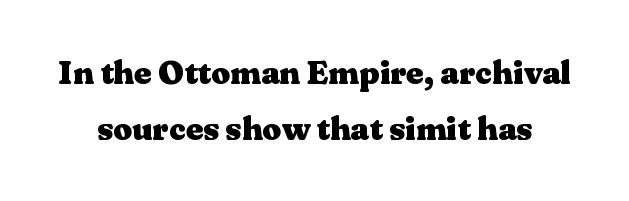
The image shows 33 px heavy, wide serif type, upright; set normal line spacing (1.7x), normal letter spacing, not underlined; medium stroke contrast and a medium x-height.
